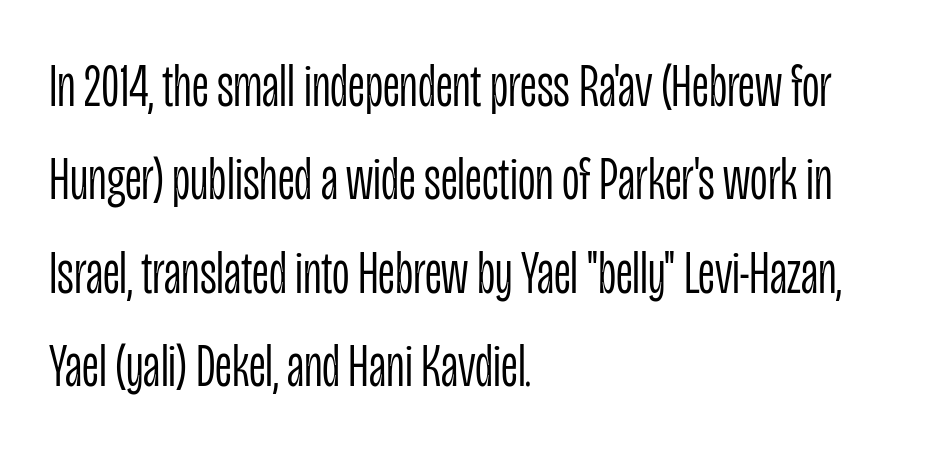
{"serif": "no", "italic": "no", "bold": "no", "weight": "light", "width": "condensed", "stroke_contrast": "low", "x_height": "large", "monospaced": "no", "underline": "no", "align": "left", "line_spacing": "normal", "line_spacing_ratio": 1.53, "letter_spacing": "normal", "letter_spacing_em": 0.0, "glyph_px": 61}
